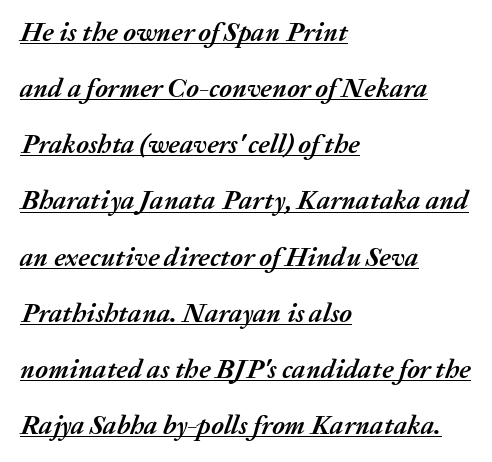
Q: Is the text bold? A: Yes.
Q: Is the text italic (slanted)? A: Yes, it leans right by about 20 degrees.
Q: Is the text underlined? A: Yes.
Q: How is the paragraph aligned? A: Left-aligned.
Q: Is the spacing between letters normal or unusually wide? A: Normal.
Q: Is the spacing between lines tight, normal or loose? A: Loose.
